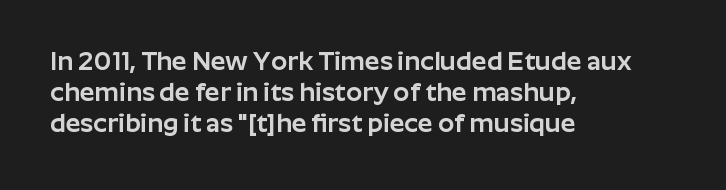
{"italic": "no", "underline": "no", "align": "left", "line_spacing_ratio": 1.2, "letter_spacing": "normal", "letter_spacing_em": 0.0, "glyph_px": 26}
